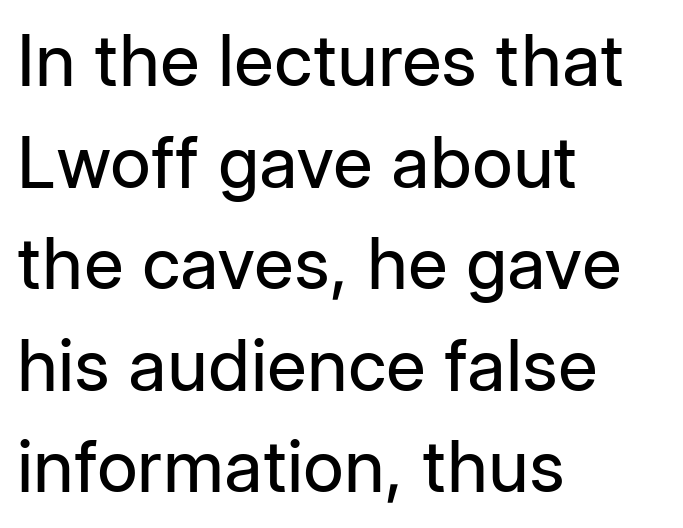
You could call the tracking neutral — neither tight nor loose. Classification — sans serif. Posture: straight, roman, zero tilt. All the whitespace from short lines collects on the right.
